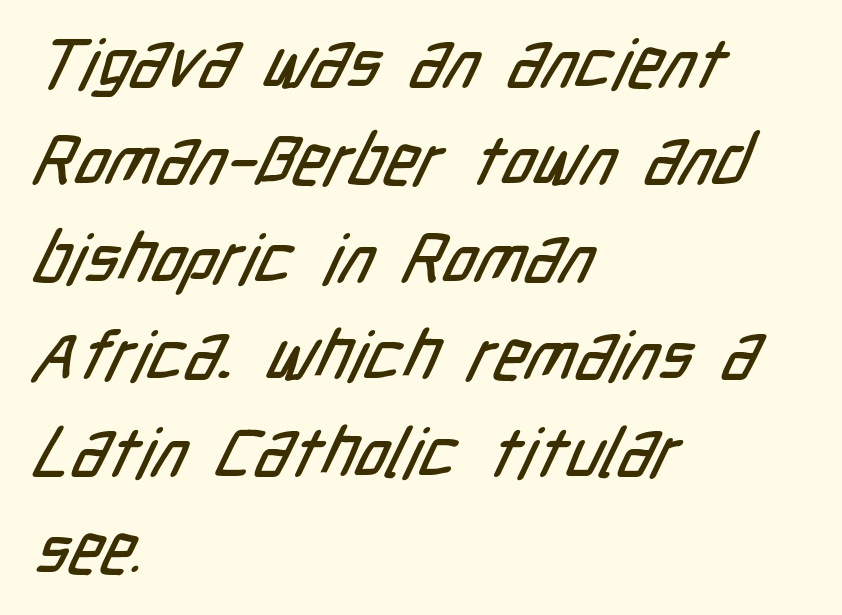
The image shows 69 px condensed sans-serif type; set left-aligned, normal line spacing (1.41x), normal letter spacing, not underlined; low stroke contrast and a medium x-height.
